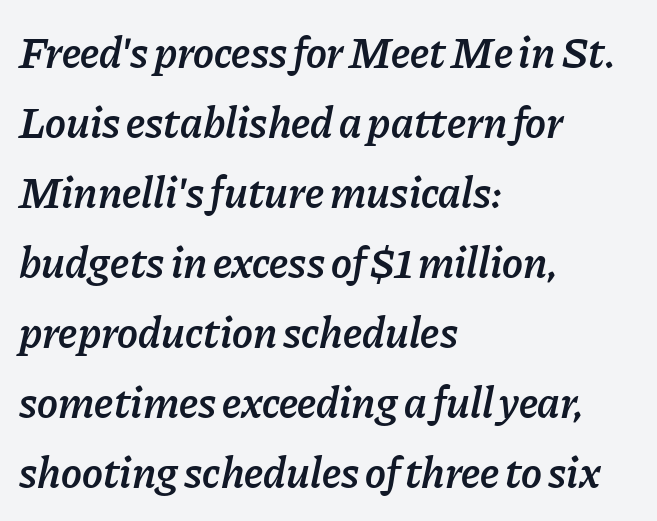
The image shows 44 px semibold type, italic (leaning right); set left-aligned, normal line spacing (1.59x), normal letter spacing, not underlined; low stroke contrast and a medium x-height.
